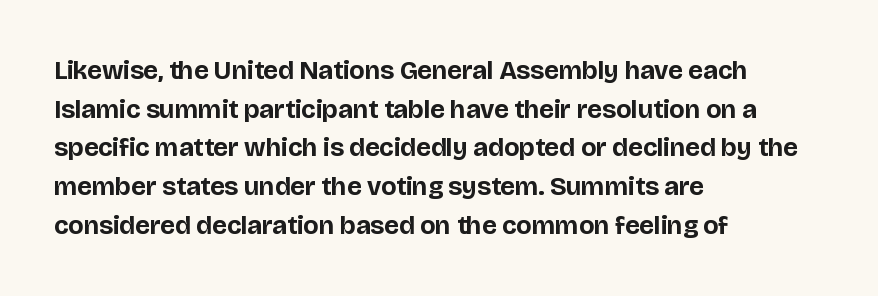
The image shows 26 px bold type, upright; set left-aligned, normal line spacing (1.49x), normal letter spacing, not underlined.
